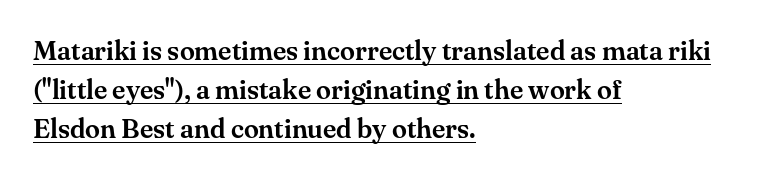
Q: Is the text italic (slanted)? A: No, it is upright.
Q: Is the text underlined? A: Yes.
Q: How is the paragraph aligned? A: Left-aligned.
Q: Is the spacing between letters normal or unusually wide? A: Normal.
Q: Is the spacing between lines tight, normal or loose? A: Normal.
